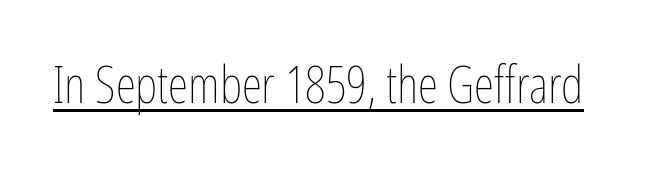
The image shows 52 px thin, condensed type, upright; set normal letter spacing, underlined; low stroke contrast and a medium x-height.
